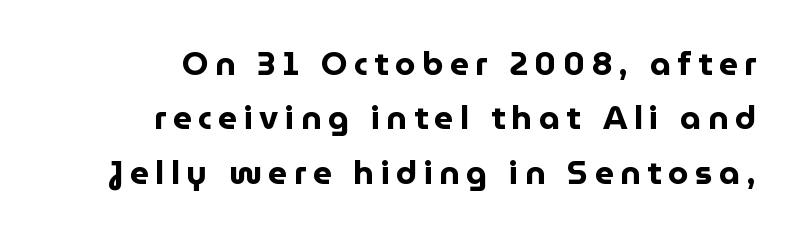
Q: Is the text bold? A: Yes.
Q: Is the text italic (slanted)? A: No, it is upright.
Q: Is the typeface a serif or a sans-serif typeface? A: Sans-serif.
Q: Is the text underlined? A: No.
Q: How is the paragraph aligned? A: Right-aligned.
Q: Is the spacing between letters normal or unusually wide? A: Unusually wide.
Q: Is the spacing between lines tight, normal or loose? A: Normal.
Q: Width (condensed, normal, or wide)? A: Normal.
Q: Stroke contrast? A: Low.
Q: x-height? A: Medium.
Q: Monospaced? A: No.
